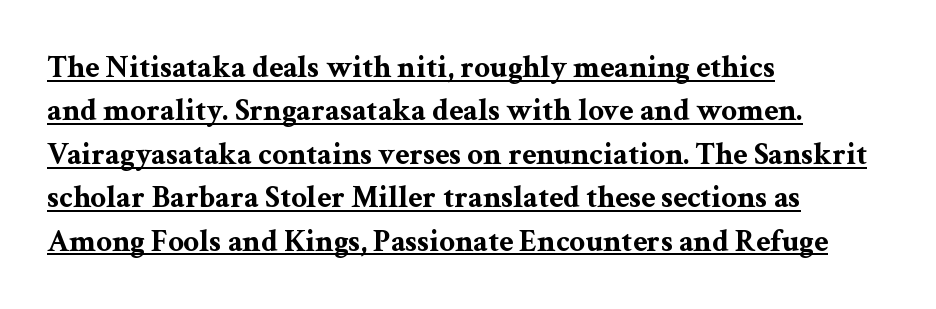
Q: Is the text bold? A: Yes.
Q: Is the text italic (slanted)? A: No, it is upright.
Q: Is the typeface a serif or a sans-serif typeface? A: Serif.
Q: Is the text underlined? A: Yes.
Q: How is the paragraph aligned? A: Left-aligned.
Q: Is the spacing between letters normal or unusually wide? A: Normal.
Q: Is the spacing between lines tight, normal or loose? A: Normal.
Q: Width (condensed, normal, or wide)? A: Wide.
Q: Stroke contrast? A: Medium.
Q: x-height? A: Medium.
Q: Monospaced? A: No.
